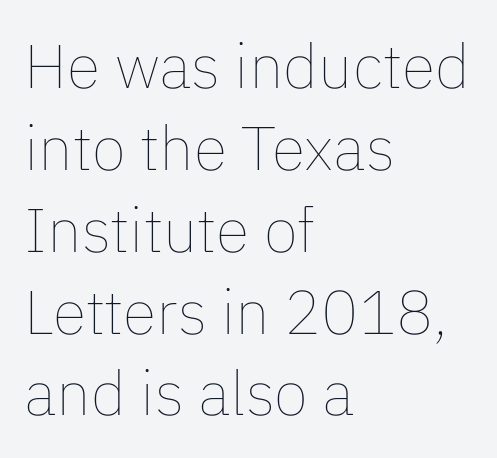
Typeset ragged right — the left edge is the straight one. Stem width sits at or under what a default text font uses. Italic? Not at all — the glyphs are vertical. Short note: letters normally spaced. This sample keeps an unexceptional amount of space between lines.
